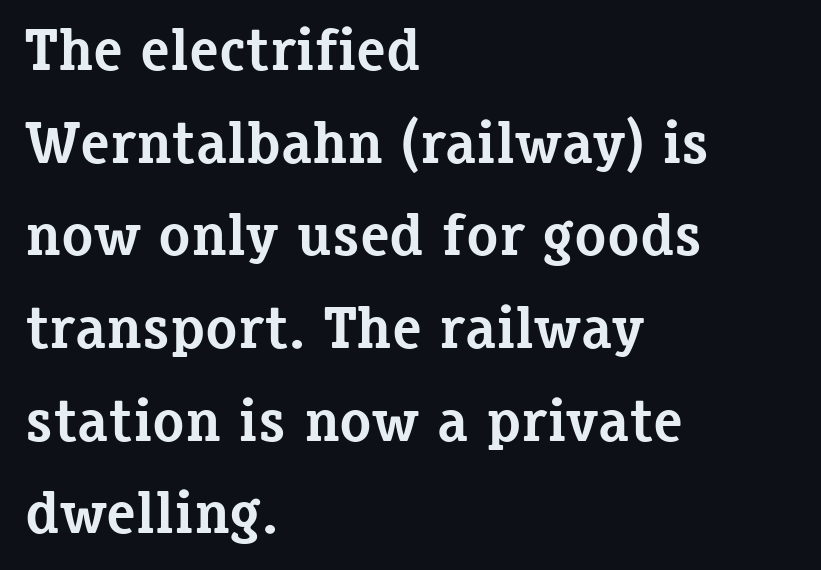
Q: Is the text bold? A: Yes.
Q: Is the text italic (slanted)? A: No, it is upright.
Q: Is the typeface a serif or a sans-serif typeface? A: Serif.
Q: Is the text underlined? A: No.
Q: How is the paragraph aligned? A: Left-aligned.
Q: Is the spacing between letters normal or unusually wide? A: Normal.
Q: Is the spacing between lines tight, normal or loose? A: Normal.
Q: Width (condensed, normal, or wide)? A: Normal.
Q: Stroke contrast? A: Low.
Q: x-height? A: Medium.
Q: Monospaced? A: No.
